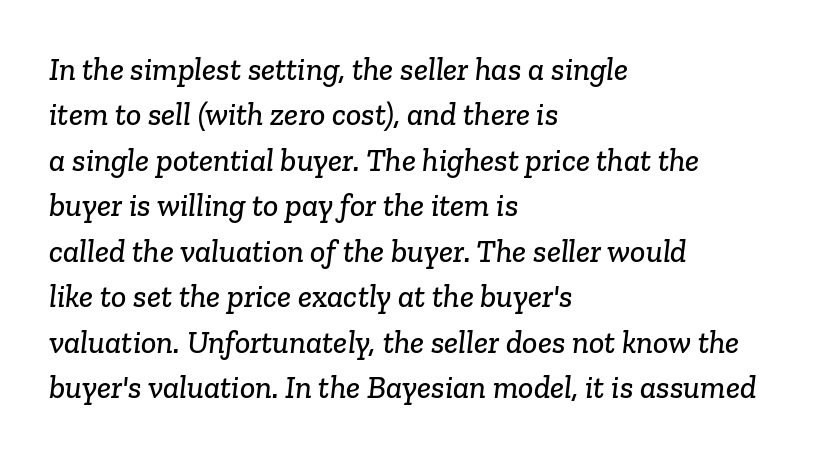
{"serif": "yes", "width": "normal", "stroke_contrast": "low", "x_height": "medium", "monospaced": "no", "underline": "no", "align": "left", "line_spacing": "normal", "line_spacing_ratio": 1.42, "letter_spacing": "normal", "letter_spacing_em": 0.0, "glyph_px": 32}
